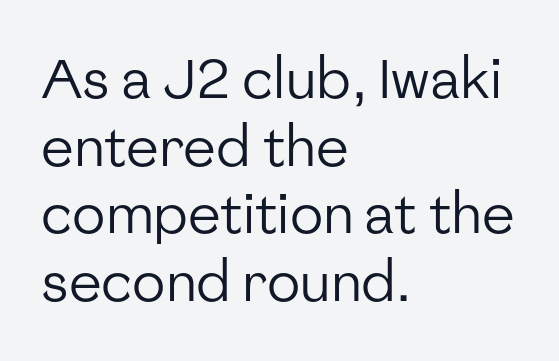
{"serif": "no", "italic": "no", "bold": "no", "weight": "regular", "width": "normal", "stroke_contrast": "low", "x_height": "medium", "monospaced": "no", "underline": "no", "align": "left", "line_spacing_ratio": 1.23, "letter_spacing": "normal", "letter_spacing_em": 0.0, "glyph_px": 55}
